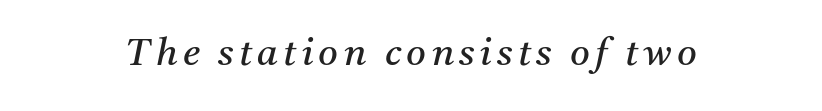
{"serif": "yes", "italic": "yes", "lean": "right", "slant_degrees": 11, "bold": "no", "weight": "regular", "width": "normal", "stroke_contrast": "medium", "x_height": "medium", "monospaced": "no", "underline": "no", "glyph_px": 38}
